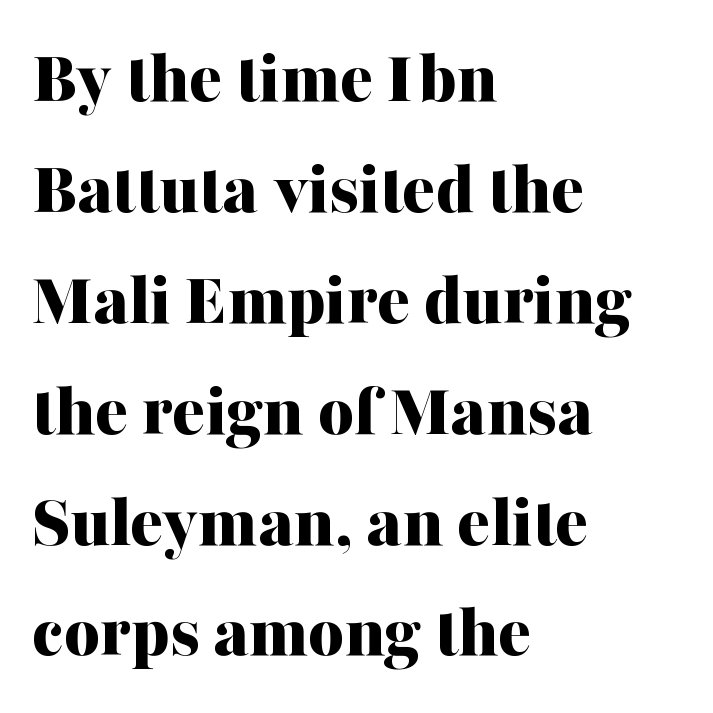
The image shows 77 px bold serif type, upright; set left-aligned, normal line spacing (1.44x), normal letter spacing, not underlined; medium stroke contrast and a medium x-height.
